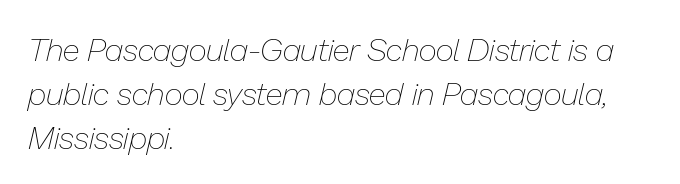
{"italic": "yes", "lean": "right", "slant_degrees": 13, "bold": "no", "weight": "thin", "width": "normal", "stroke_contrast": "low", "x_height": "medium", "monospaced": "no", "underline": "no", "align": "left", "line_spacing": "normal", "line_spacing_ratio": 1.37, "letter_spacing": "normal", "letter_spacing_em": 0.0, "glyph_px": 32}
